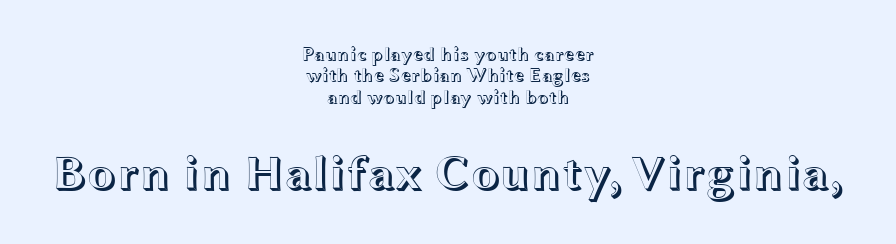
Each row of text sits above clean, open space. The rendering uses natural spacing where letterforms have individual widths. Compared with typical paragraphs, the rows here are closer together. This sample uses an upright cut, with every glyph sitting square on the baseline. Nothing unusual about the tracking: characters are spaced as the font intends. Two sizes are in play, and the larger belongs to the second block.
